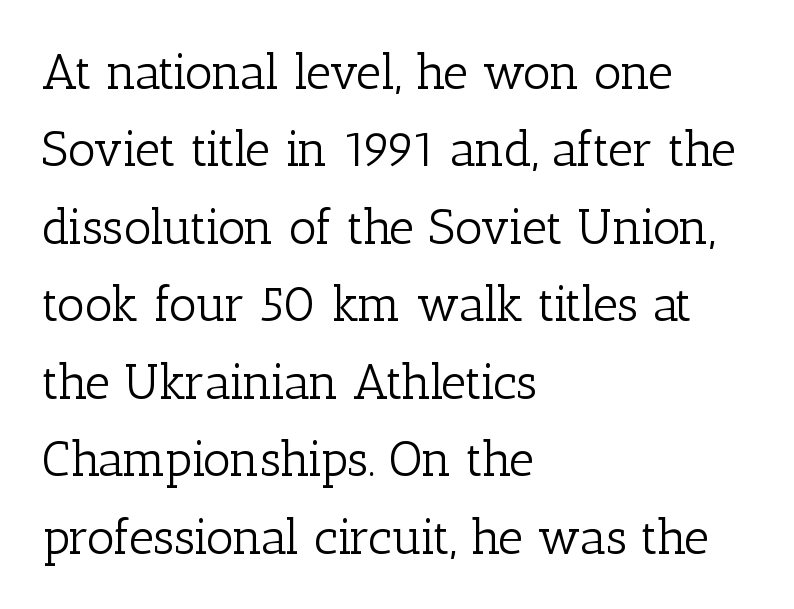
Q: Is the text bold? A: No.
Q: Is the text italic (slanted)? A: No, it is upright.
Q: Is the typeface a serif or a sans-serif typeface? A: Serif.
Q: Is the text underlined? A: No.
Q: How is the paragraph aligned? A: Left-aligned.
Q: Is the spacing between letters normal or unusually wide? A: Normal.
Q: Is the spacing between lines tight, normal or loose? A: Normal.
Q: Width (condensed, normal, or wide)? A: Normal.
Q: Stroke contrast? A: Low.
Q: x-height? A: Medium.
Q: Monospaced? A: No.
